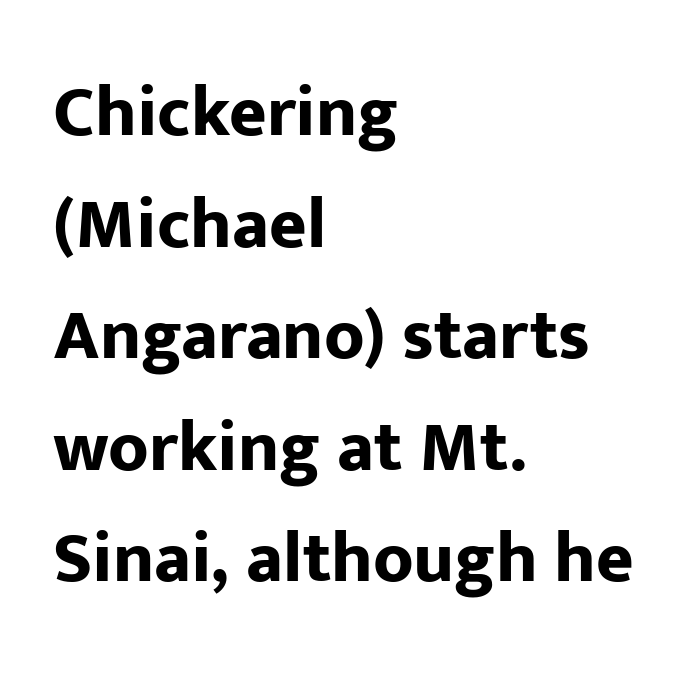
Q: Is the text bold? A: Yes.
Q: Is the text italic (slanted)? A: No, it is upright.
Q: Is the typeface a serif or a sans-serif typeface? A: Sans-serif.
Q: Is the text underlined? A: No.
Q: How is the paragraph aligned? A: Left-aligned.
Q: Is the spacing between letters normal or unusually wide? A: Normal.
Q: Is the spacing between lines tight, normal or loose? A: Normal.
Q: Width (condensed, normal, or wide)? A: Normal.
Q: Stroke contrast? A: Low.
Q: x-height? A: Medium.
Q: Monospaced? A: No.
